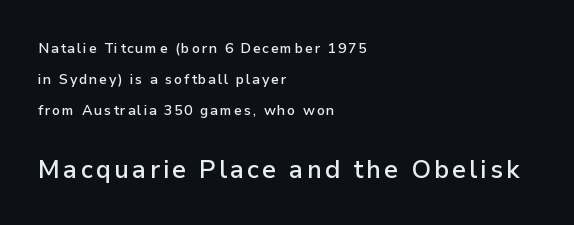
Layout note: lines flush left. The later block is typeset at a bigger size than the earlier block. Italic: no, the glyphs are upright roman. Leading: increased. How heavy is the stroke? Medium-heavy — a semibold, shy of bold.
